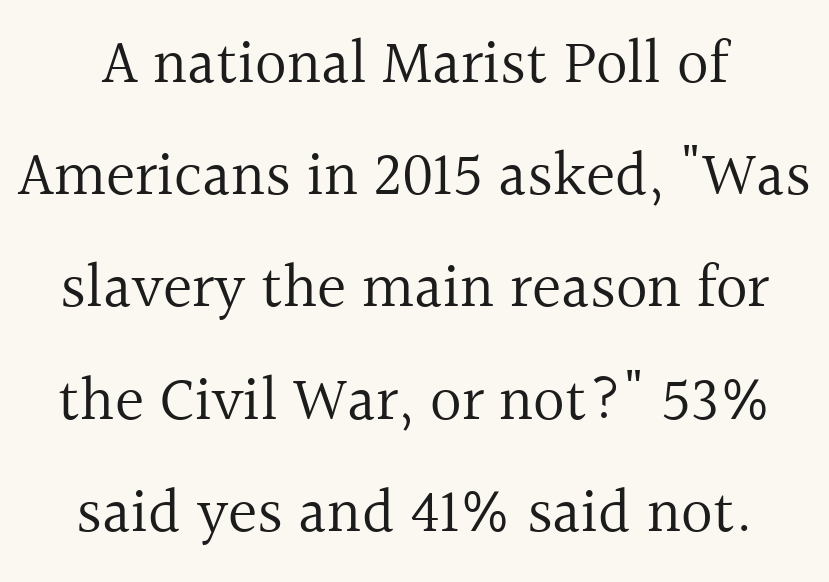
Q: Is the text bold? A: No.
Q: Is the text italic (slanted)? A: No, it is upright.
Q: Is the typeface a serif or a sans-serif typeface? A: Serif.
Q: Is the text underlined? A: No.
Q: Is the spacing between letters normal or unusually wide? A: Normal.
Q: Width (condensed, normal, or wide)? A: Normal.
Q: x-height? A: Medium.
Q: Monospaced? A: No.
